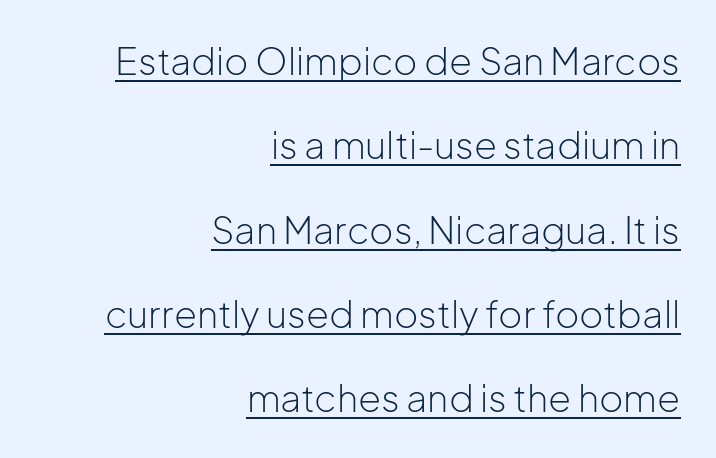
Compared with typical body copy, the letter spacing here is the same. Stems and bowls with no extra thickness — not bold. In CSS terms this would be text-align: right. Look at the bottom of the vertical strokes: they stop flat, with no serifs. Character widths vary here, with narrow letters taking less room than wide ones.
